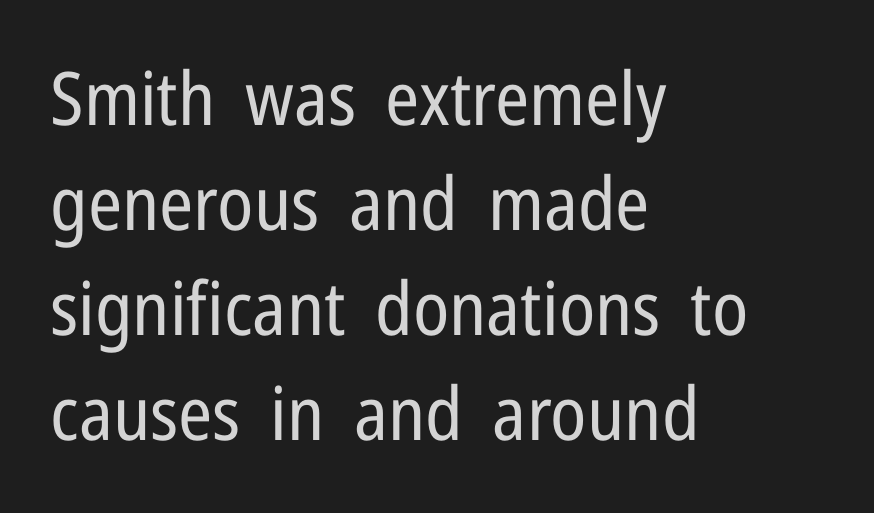
Q: Is the text bold? A: No.
Q: Is the text italic (slanted)? A: No, it is upright.
Q: Is the typeface a serif or a sans-serif typeface? A: Sans-serif.
Q: Is the text underlined? A: No.
Q: How is the paragraph aligned? A: Left-aligned.
Q: Is the spacing between letters normal or unusually wide? A: Normal.
Q: Is the spacing between lines tight, normal or loose? A: Normal.
Q: Width (condensed, normal, or wide)? A: Condensed.
Q: Stroke contrast? A: Low.
Q: x-height? A: Medium.
Q: Monospaced? A: No.
